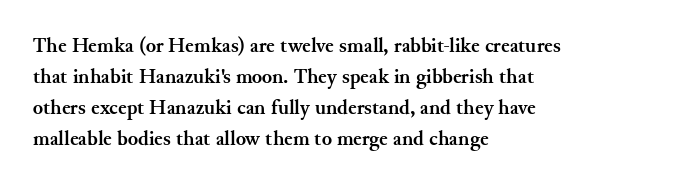
Q: Is the text bold? A: Yes.
Q: Is the text italic (slanted)? A: No, it is upright.
Q: Is the text underlined? A: No.
Q: How is the paragraph aligned? A: Left-aligned.
Q: Is the spacing between letters normal or unusually wide? A: Normal.
Q: Is the spacing between lines tight, normal or loose? A: Normal.
